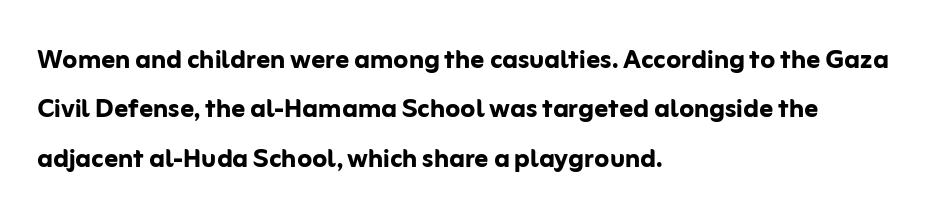
Horizontally, the lines are justified to the leading edge only. Letter spacing: default. This block has exactly the height ordinary leading produces. Descenders hang freely into open space. Note the varied advance widths — an 'i' is clearly narrower than an 'm'. On the weight axis this lands at bold, roughly 700.
